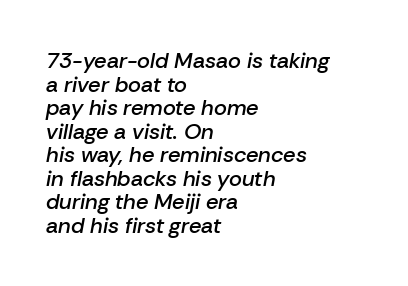
Unmarked baselines from the first word to the last. A classic flush-left, rag-right setting is used for this passage. You can tell it's italic because the verticals aren't actually vertical. Emphasis by weight is partial: semibold. The vertical gap from one line to the next is small.
